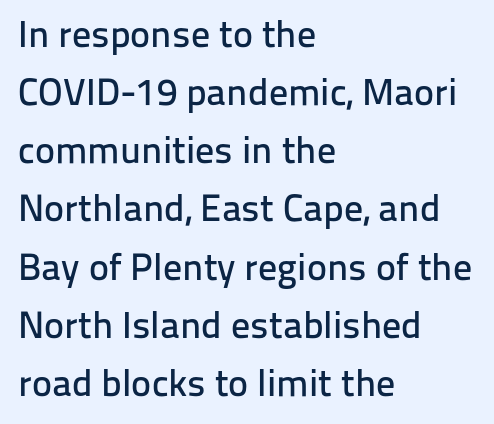
The image shows 38 px sans-serif type, upright; set left-aligned, normal line spacing (1.53x), normal letter spacing, not underlined; low stroke contrast and a medium x-height.
